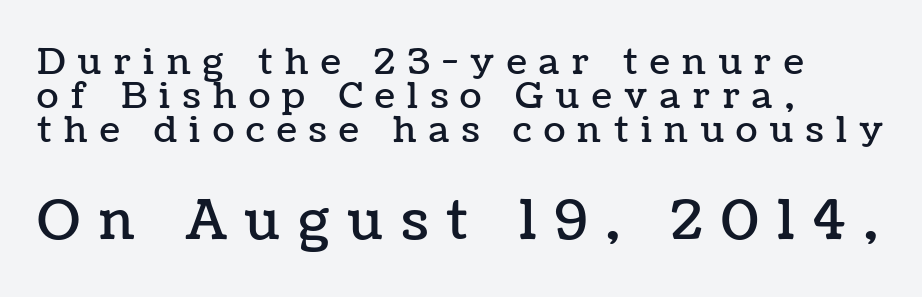
{"italic": "no", "width": "normal", "stroke_contrast": "low", "x_height": "medium", "monospaced": "no", "underline": "no", "align": "left", "line_spacing": "tight", "line_spacing_ratio": 0.95, "letter_spacing": "wide", "letter_spacing_em": 0.35, "larger_block": "second", "size_ratio": 1.5, "glyph_px": 54}
